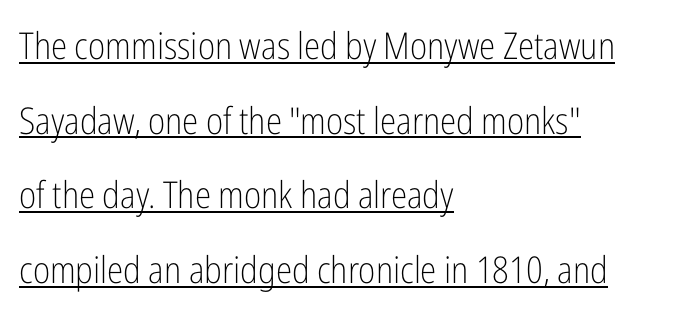
Characters remain perfectly vertical along every line. Serifs: no, the terminals of the letterforms are clean. These lines stand farther apart than default settings would place them. Character widths vary here, with narrow letters taking less room than wide ones. Glance below the letters and you will spot a drawn line. The face used here is rendered with its standard letterfit.
